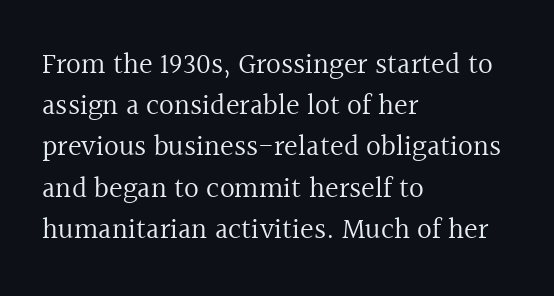
The vertical gap from one line to the next is medium. Descender tails drop into unmarked territory. Style check: upright. Character widths vary here, with narrow letters taking less room than wide ones. This reads as an unemphasized weight, regular at the heaviest.
